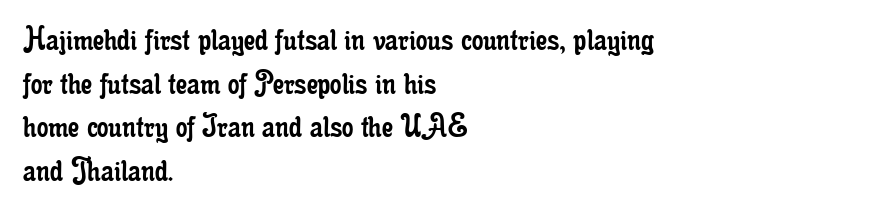
{"serif": "yes", "italic": "no", "bold": "no", "weight": "regular", "width": "condensed", "stroke_contrast": "low", "x_height": "small", "monospaced": "no", "underline": "no", "align": "left", "line_spacing_ratio": 1.21, "letter_spacing": "normal", "letter_spacing_em": 0.0, "glyph_px": 36}
